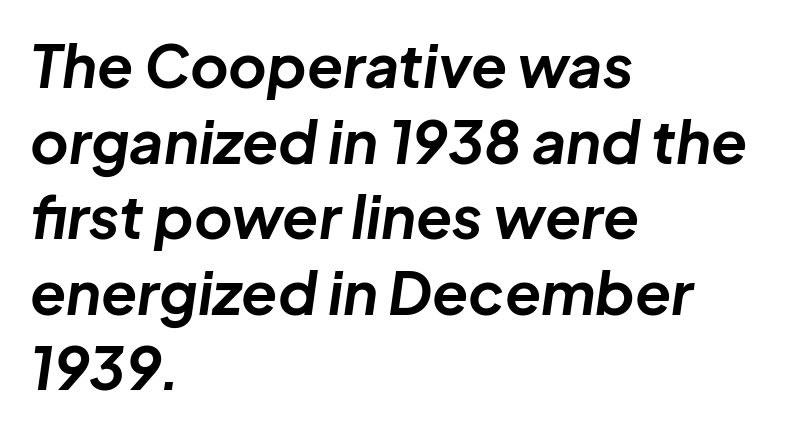
{"italic": "yes", "lean": "right", "slant_degrees": 8, "bold": "yes", "weight": "bold", "width": "normal", "stroke_contrast": "low", "x_height": "medium", "monospaced": "no", "underline": "no", "align": "left", "line_spacing": "normal", "line_spacing_ratio": 1.28, "letter_spacing": "normal", "letter_spacing_em": 0.0, "glyph_px": 59}
